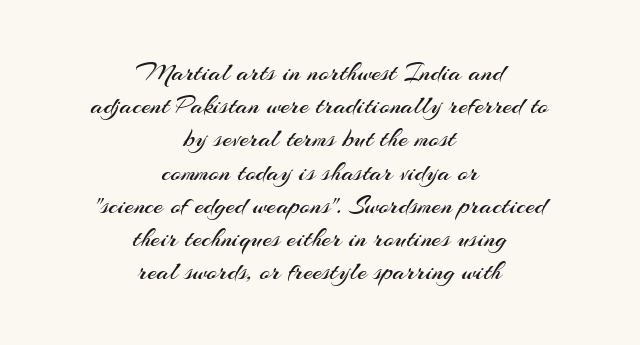
Q: Is the text bold? A: No.
Q: Is the text italic (slanted)? A: Yes.
Q: Is the text underlined? A: No.
Q: How is the paragraph aligned? A: Centered.
Q: Is the spacing between letters normal or unusually wide? A: Normal.
